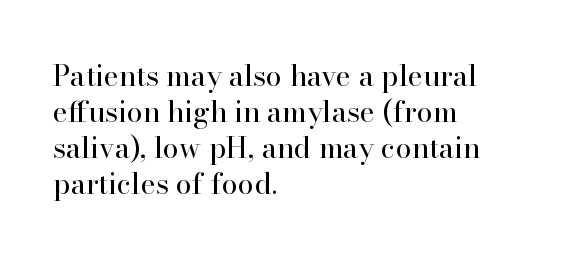
Check under the words: just untouched page. Stroke terminals: seriffed. The characters are drawn with everyday or finer stroke widths. The passage is arranged the way most books set body copy — flush left.
